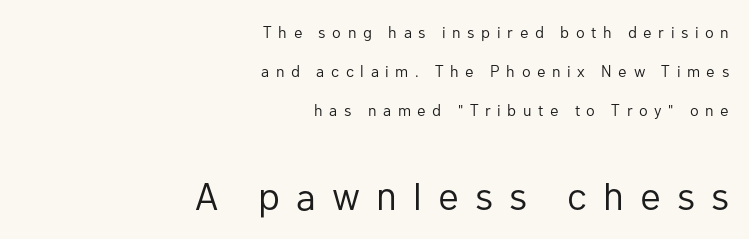
Q: Is the text bold? A: No.
Q: Is the text italic (slanted)? A: No, it is upright.
Q: Is the typeface a serif or a sans-serif typeface? A: Sans-serif.
Q: Is the text underlined? A: No.
Q: How is the paragraph aligned? A: Right-aligned.
Q: Is the spacing between letters normal or unusually wide? A: Unusually wide.
Q: Is the spacing between lines tight, normal or loose? A: Loose.
Q: Which block of text is set in a larger size, the first (top) or the second (bottom)? A: The second (bottom) one.
Q: Width (condensed, normal, or wide)? A: Normal.
Q: Stroke contrast? A: Low.
Q: x-height? A: Medium.
Q: Monospaced? A: No.
